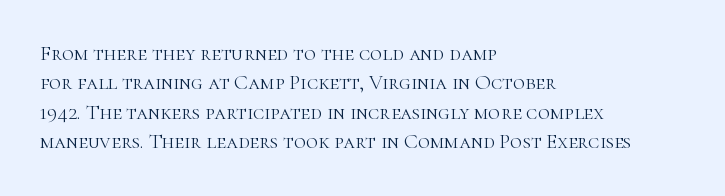
A clean baseline with only descenders dipping below it. If you drew a line through each stem, it would be perfectly vertical. Honestly, the row spacing looks completely unremarkable. Is this a heavy cut? Hardly; it is regular or lighter.
